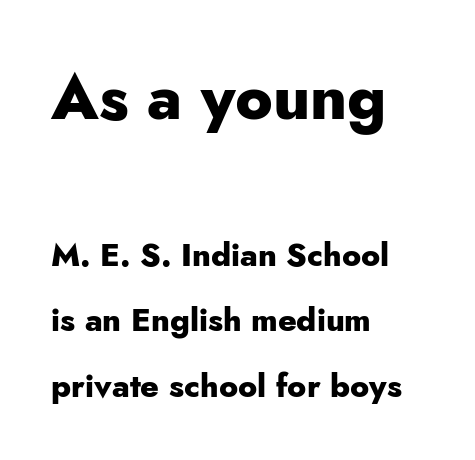
{"serif": "no", "italic": "no", "bold": "yes", "weight": "heavy", "width": "normal", "stroke_contrast": "low", "x_height": "small", "monospaced": "no", "underline": "no", "align": "left", "line_spacing": "loose", "line_spacing_ratio": 2.05, "letter_spacing": "normal", "letter_spacing_em": 0.0, "larger_block": "first", "size_ratio": 1.97, "glyph_px": 63}
